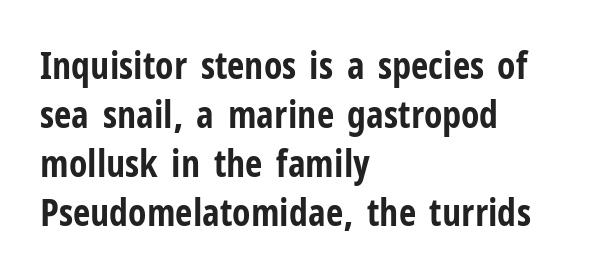
The letters advance in unequal steps, a hallmark of proportional type. Nobody touched the tracking dial on this one. Classification — sans serif. These words are printed bold, with thick strokes throughout. Any mark beneath the type? The region is blank.
